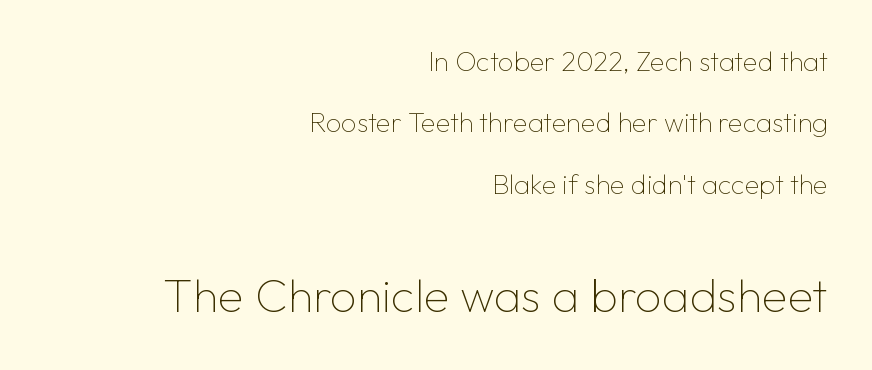
Bold? No — there's no thickening of the strokes. A typesetter would call this leading open, well beyond the default. Quick note: not italic, upright. Right-aligned paragraph, ragged on the left. There is no visible air inserted between adjacent glyphs. Character widths vary here, with narrow letters taking less room than wide ones.
